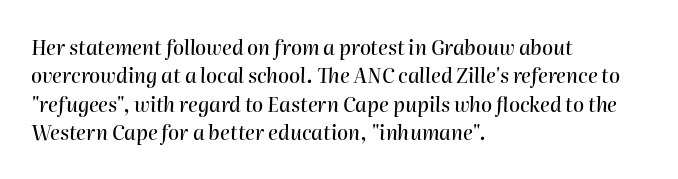
The image shows 20 px text type, italic (leaning right); set left-aligned, normal line spacing (1.42x), normal letter spacing, not underlined.
